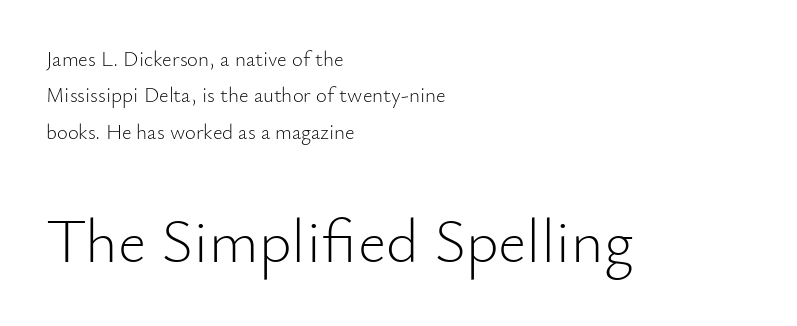
Q: Is the text bold? A: No.
Q: Is the text italic (slanted)? A: No, it is upright.
Q: Is the typeface a serif or a sans-serif typeface? A: Sans-serif.
Q: Is the text underlined? A: No.
Q: How is the paragraph aligned? A: Left-aligned.
Q: Is the spacing between letters normal or unusually wide? A: Normal.
Q: Which block of text is set in a larger size, the first (top) or the second (bottom)? A: The second (bottom) one.
Q: Width (condensed, normal, or wide)? A: Normal.
Q: Stroke contrast? A: Low.
Q: x-height? A: Small.
Q: Monospaced? A: No.
